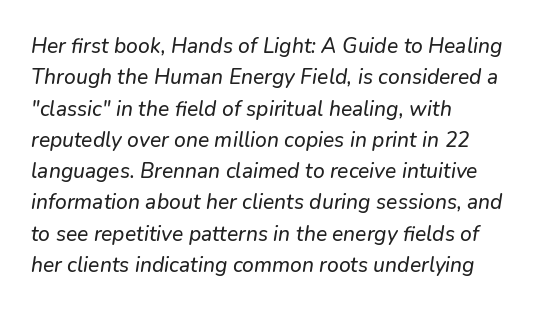
The rendering uses a moderate line-height, typical for paragraphs. Short and long lines alike share a common starting point at left. Letters rest on an invisible, unmarked baseline. The letters are slanted; this is an italic face.
